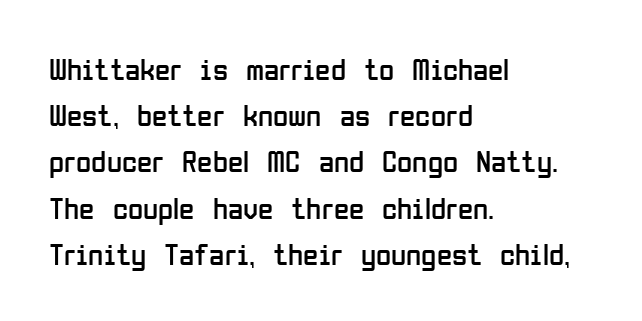
The image shows 31 px regular-weight, condensed sans-serif type, upright; set left-aligned, normal line spacing (1.49x), normal letter spacing, not underlined; low stroke contrast and a medium x-height.
